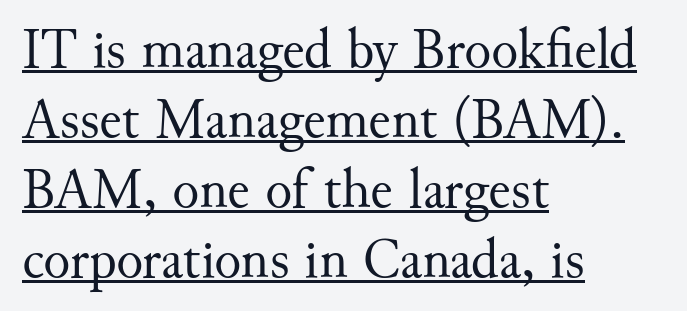
The image shows 56 px regular-weight serif type, upright; set left-aligned, normal line spacing (1.25x), normal letter spacing, underlined; medium stroke contrast and a small x-height.
